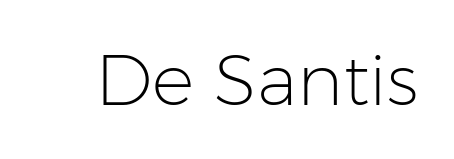
The image shows 71 px light sans-serif type, upright; set normal letter spacing, not underlined; low stroke contrast and a medium x-height.
